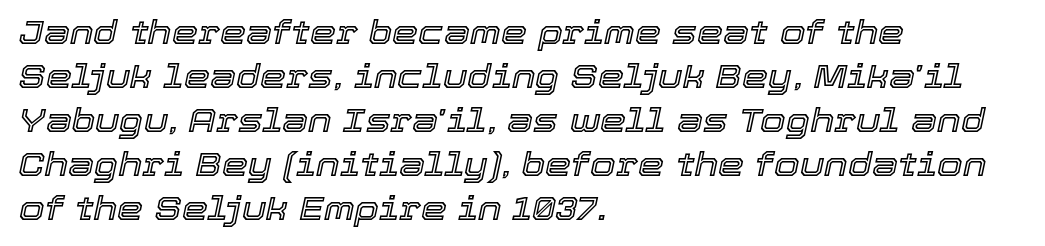
{"italic": "yes", "lean": "right", "slant_degrees": 12, "width": "normal", "x_height": "medium", "monospaced": "no", "underline": "no", "align": "left", "line_spacing": "normal", "line_spacing_ratio": 1.33, "letter_spacing": "normal", "letter_spacing_em": 0.0, "glyph_px": 33}
